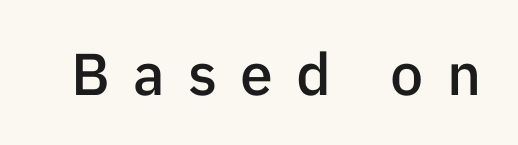
Spacing verdict: proportional, widths tailored to each character. Nope, no serifs anywhere on these letters. Here the glyphs are tracked loosely, breaking word shapes into spaced letters. Stems and bowls a touch heavier than normal — semibold. The baseline area is clear.
